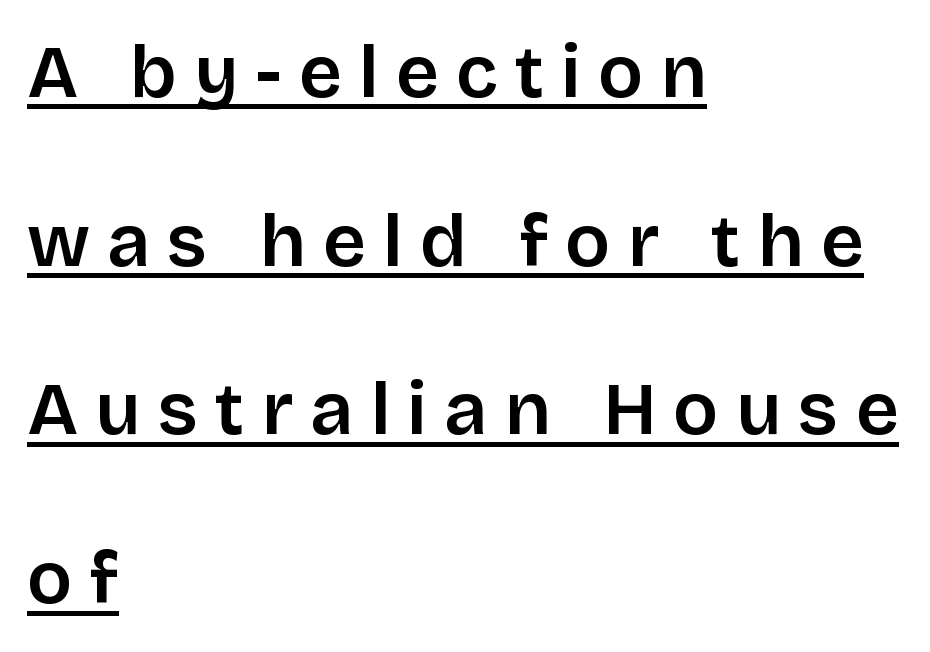
The image shows 75 px sans-serif type, upright; set left-aligned, loose line spacing (2.25x), unusually wide letter spacing (+0.23 em), underlined; low stroke contrast and a large x-height.
